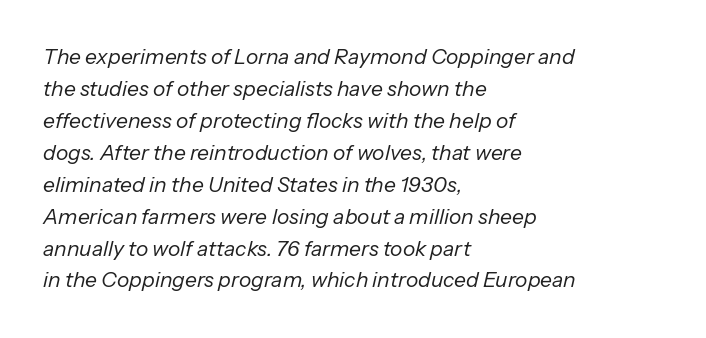
The string is rendered with underlining switched off. The face looks like a standard text weight, possibly lighter. Compared with a centered layout, this one pins lines to the left instead. How are the letters spaced? Ordinarily, with no added tracking. Normally led — the rows are evenly, conventionally spaced.
